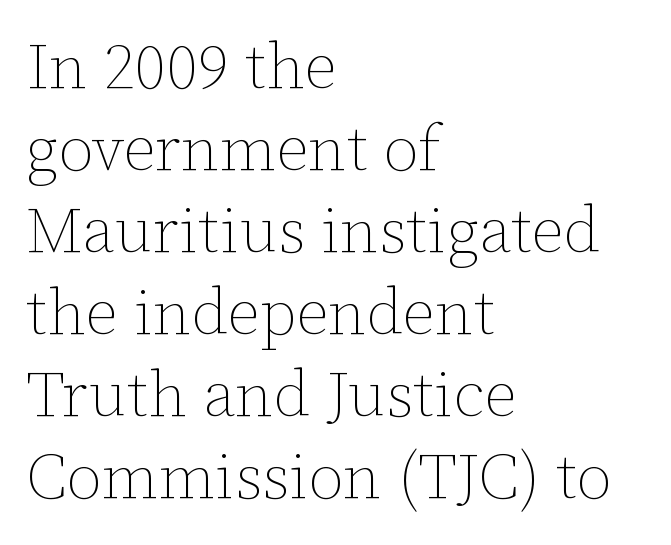
Q: Is the text bold? A: No.
Q: Is the text italic (slanted)? A: No, it is upright.
Q: Is the text underlined? A: No.
Q: How is the paragraph aligned? A: Left-aligned.
Q: Is the spacing between letters normal or unusually wide? A: Normal.
Q: Is the spacing between lines tight, normal or loose? A: Normal.
Q: Width (condensed, normal, or wide)? A: Normal.
Q: Stroke contrast? A: Low.
Q: x-height? A: Medium.
Q: Monospaced? A: No.
